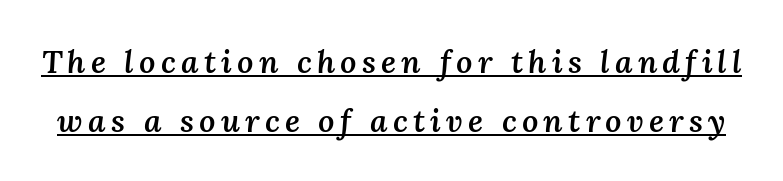
This is moderately heavy type, rendered in semibold. Do the characters align in a grid? No, the font is proportional. In designer terms, the underline attribute is active on this setting. Posture: slanted.
